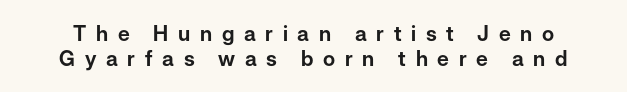
Words float on clear page, feet unadorned. This rendering widens character spacing well past its baseline value. This is roman type, the default non-slanted kind.
